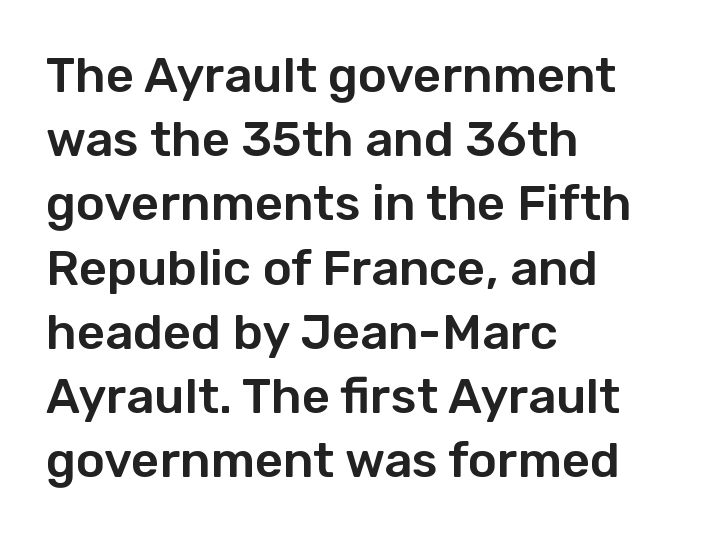
Q: Is the text italic (slanted)? A: No, it is upright.
Q: Is the typeface a serif or a sans-serif typeface? A: Sans-serif.
Q: Is the text underlined? A: No.
Q: How is the paragraph aligned? A: Left-aligned.
Q: Is the spacing between letters normal or unusually wide? A: Normal.
Q: Is the spacing between lines tight, normal or loose? A: Normal.
Q: Width (condensed, normal, or wide)? A: Normal.
Q: Stroke contrast? A: Low.
Q: x-height? A: Medium.
Q: Monospaced? A: No.
